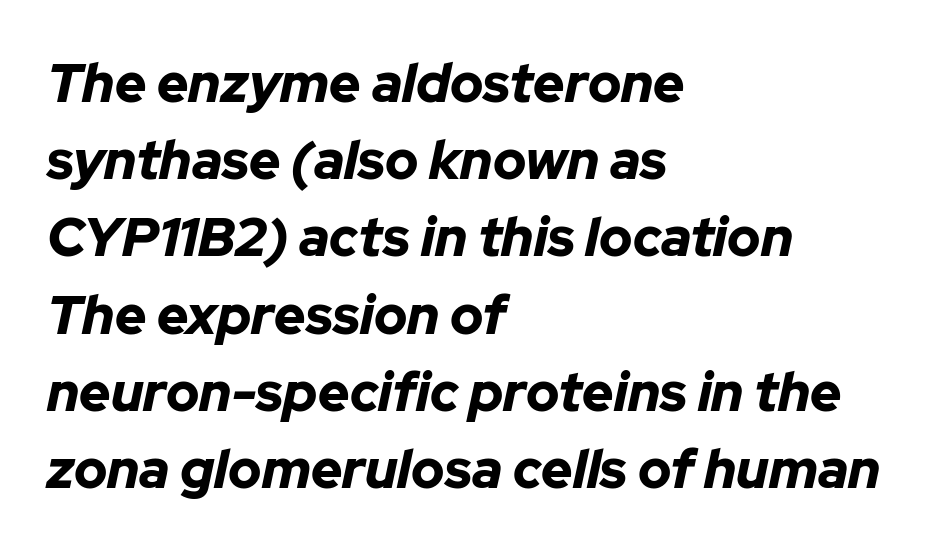
How heavy is the stroke? Heavy — this is a bold. Vertical spacing — default. In terms of posture, this sample is oblique. Proportional: the letters do not fall into vertical columns.
